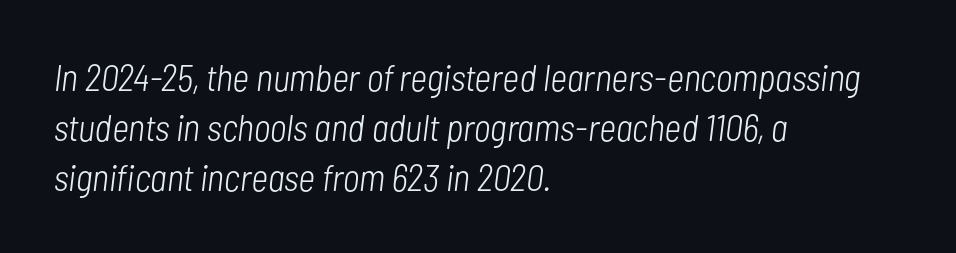
Q: Is the text bold? A: No.
Q: Is the text italic (slanted)? A: Yes, it leans right by about 7 degrees.
Q: Is the text underlined? A: No.
Q: How is the paragraph aligned? A: Left-aligned.
Q: Is the spacing between letters normal or unusually wide? A: Normal.
Q: Is the spacing between lines tight, normal or loose? A: Normal.
Q: Width (condensed, normal, or wide)? A: Condensed.
Q: Stroke contrast? A: Low.
Q: x-height? A: Medium.
Q: Monospaced? A: No.
